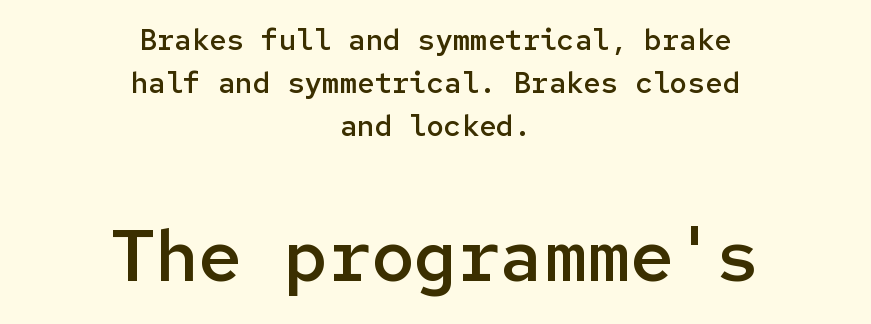
The image shows 72 px semibold sans-serif type, upright, monospaced; set centered, normal line spacing (1.49x), normal letter spacing, not underlined; the second (bottom) block is 2.48x larger; low stroke contrast and a medium x-height.
